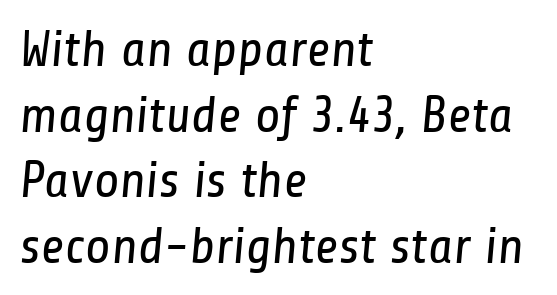
Q: Is the text bold? A: No.
Q: Is the typeface a serif or a sans-serif typeface? A: Sans-serif.
Q: Is the text underlined? A: No.
Q: How is the paragraph aligned? A: Left-aligned.
Q: Is the spacing between letters normal or unusually wide? A: Normal.
Q: Is the spacing between lines tight, normal or loose? A: Normal.
Q: Width (condensed, normal, or wide)? A: Condensed.
Q: Stroke contrast? A: Low.
Q: x-height? A: Medium.
Q: Monospaced? A: No.
